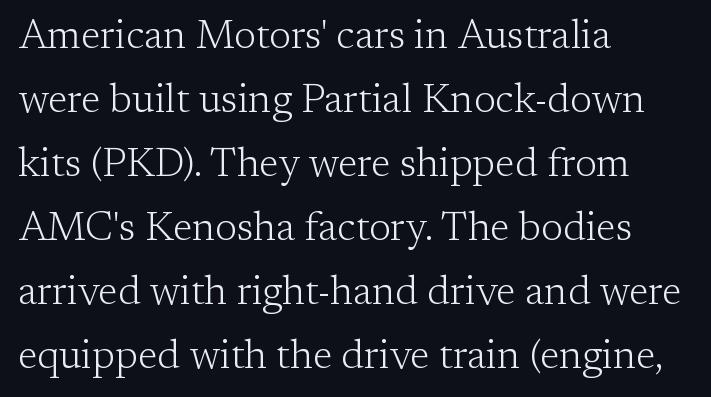
The image shows 40 px light serif type, upright; set left-aligned, normal line spacing (1.6x), normal letter spacing, not underlined; low stroke contrast and a medium x-height.
